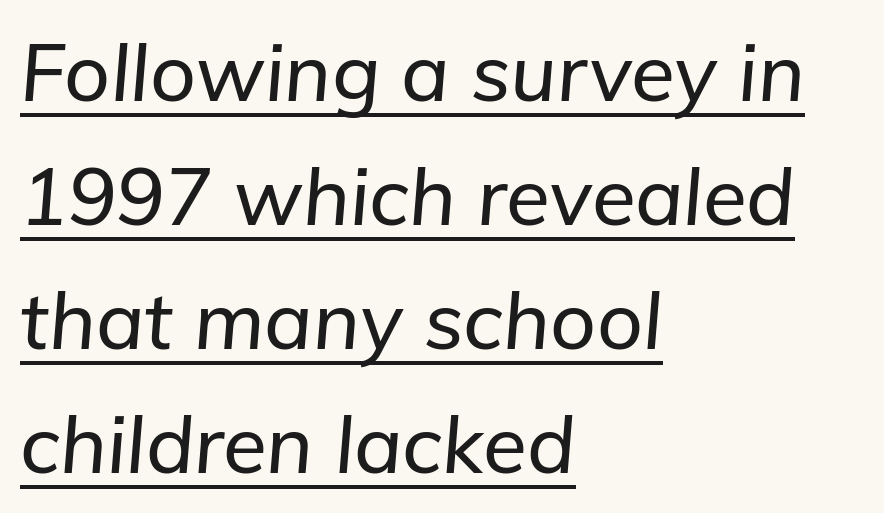
{"italic": "yes", "lean": "right", "slant_degrees": 5, "width": "normal", "stroke_contrast": "low", "x_height": "medium", "monospaced": "no", "underline": "yes", "align": "left", "line_spacing": "normal", "line_spacing_ratio": 1.55, "letter_spacing": "normal", "letter_spacing_em": 0.0, "glyph_px": 80}
